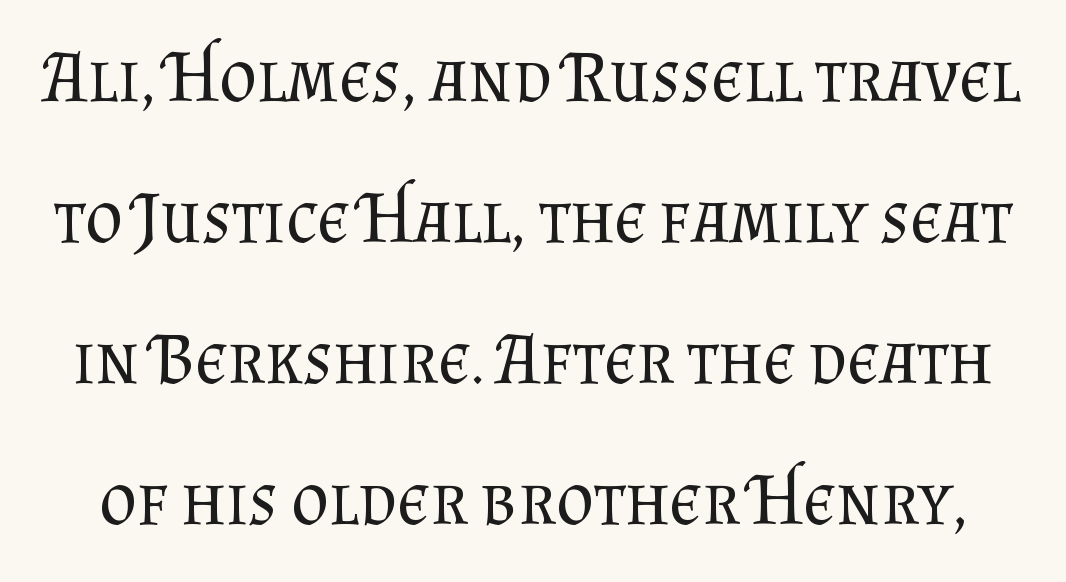
Q: Is the text bold? A: No.
Q: Is the text italic (slanted)? A: No, it is upright.
Q: Is the typeface a serif or a sans-serif typeface? A: Serif.
Q: Is the text underlined? A: No.
Q: Is the spacing between letters normal or unusually wide? A: Normal.
Q: Is the spacing between lines tight, normal or loose? A: Loose.
Q: Width (condensed, normal, or wide)? A: Normal.
Q: Stroke contrast? A: Medium.
Q: x-height? A: Small.
Q: Monospaced? A: No.
